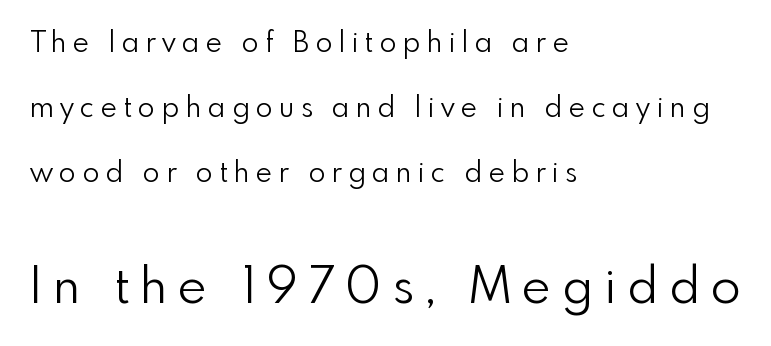
{"serif": "no", "italic": "no", "bold": "no", "weight": "light", "width": "normal", "stroke_contrast": "low", "x_height": "small", "monospaced": "no", "underline": "no", "align": "left", "line_spacing": "loose", "line_spacing_ratio": 2.32, "letter_spacing": "wide", "letter_spacing_em": 0.23, "larger_block": "second", "size_ratio": 1.75, "glyph_px": 49}
